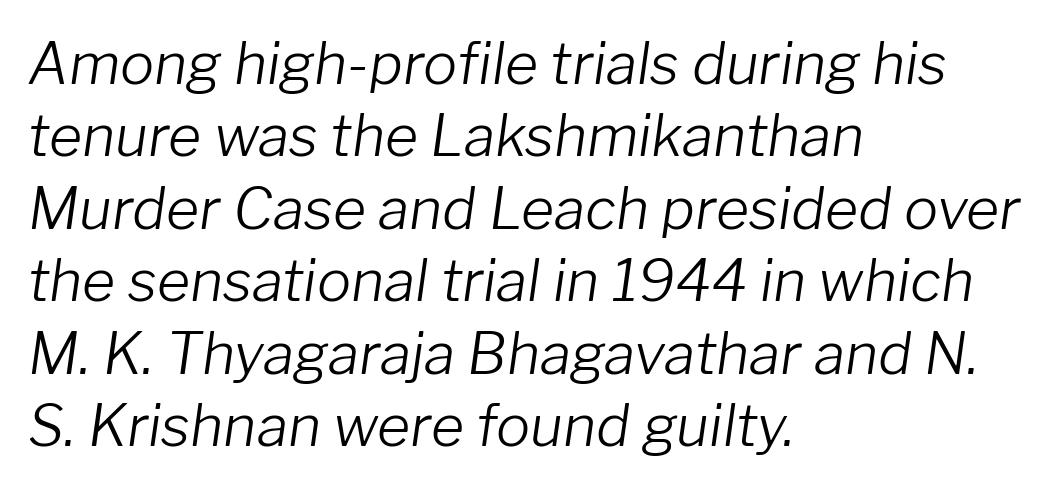
Q: Is the text bold? A: No.
Q: Is the text italic (slanted)? A: Yes, it leans right by about 8 degrees.
Q: Is the text underlined? A: No.
Q: How is the paragraph aligned? A: Left-aligned.
Q: Is the spacing between letters normal or unusually wide? A: Normal.
Q: Is the spacing between lines tight, normal or loose? A: Normal.
Q: Width (condensed, normal, or wide)? A: Normal.
Q: Stroke contrast? A: Low.
Q: x-height? A: Medium.
Q: Monospaced? A: No.
